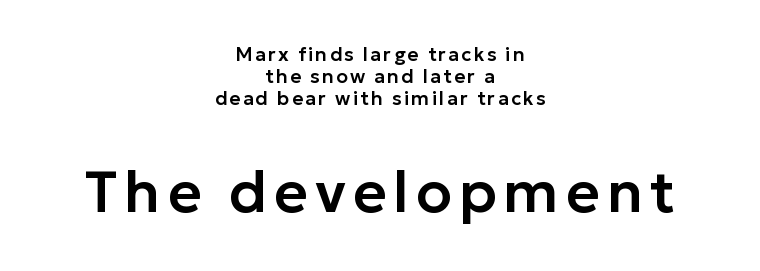
The image shows 58 px sans-serif type, upright; set centered, line spacing 1.17x, not underlined; the second (bottom) block is 3.05x larger; low stroke contrast and a medium x-height.
